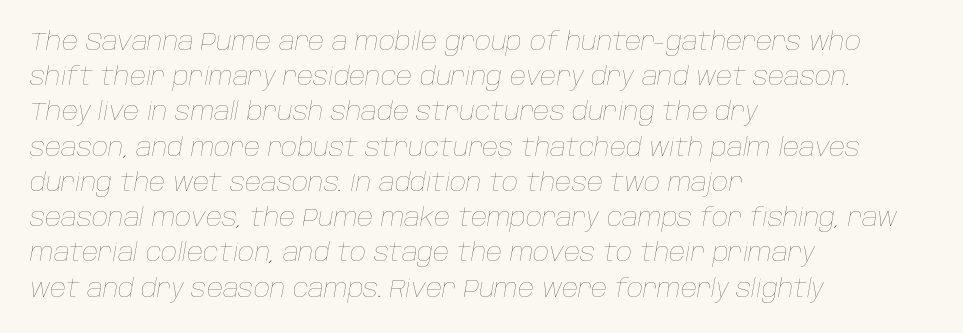
Standard letterfit; no display-style spreading of the glyphs. The face looks like a standard text weight, possibly lighter. Descenders are the only things crossing below the line. Regarding leading, the lines here are spaced in the standard way. All the whitespace from short lines collects on the right. The rendering applies a slant to the glyphs.
